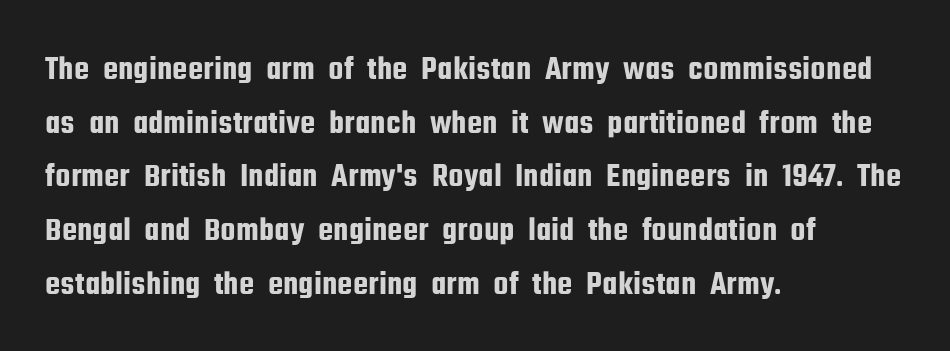
{"serif": "no", "italic": "no", "width": "condensed", "stroke_contrast": "low", "x_height": "medium", "monospaced": "no", "underline": "no", "align": "left", "line_spacing": "normal", "line_spacing_ratio": 1.58, "letter_spacing": "normal", "letter_spacing_em": 0.0, "glyph_px": 34}
